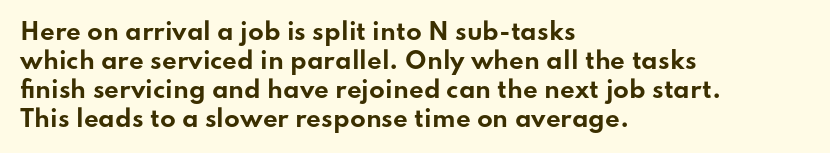
The typography opts for an upright posture over an oblique one. What weight is shown? A full bold with thick strokes. How would I describe the line gaps? Plain and ordinary. Each line starts at the same left margin while the right side varies.
